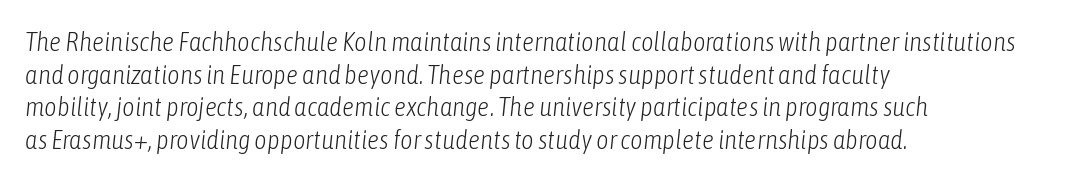
{"italic": "yes", "lean": "right", "slant_degrees": 6, "bold": "no", "underline": "no", "align": "left", "line_spacing_ratio": 1.21, "letter_spacing": "normal", "letter_spacing_em": 0.0, "glyph_px": 27}
